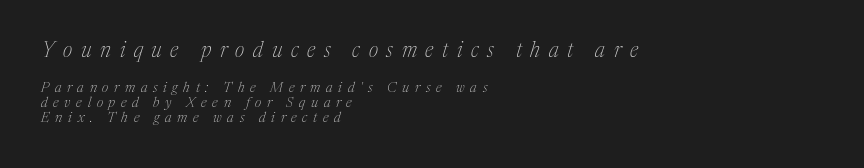
Q: Is the text bold? A: No.
Q: Is the text italic (slanted)? A: Yes, it leans right by about 17 degrees.
Q: Is the text underlined? A: No.
Q: How is the paragraph aligned? A: Left-aligned.
Q: Is the spacing between letters normal or unusually wide? A: Unusually wide.
Q: Is the spacing between lines tight, normal or loose? A: Tight.
Q: Which block of text is set in a larger size, the first (top) or the second (bottom)? A: The first (top) one.
